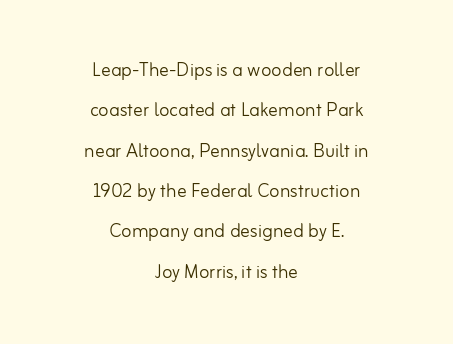
Q: Is the text bold? A: No.
Q: Is the text italic (slanted)? A: No, it is upright.
Q: Is the text underlined? A: No.
Q: How is the paragraph aligned? A: Centered.
Q: Is the spacing between letters normal or unusually wide? A: Normal.
Q: Is the spacing between lines tight, normal or loose? A: Normal.
